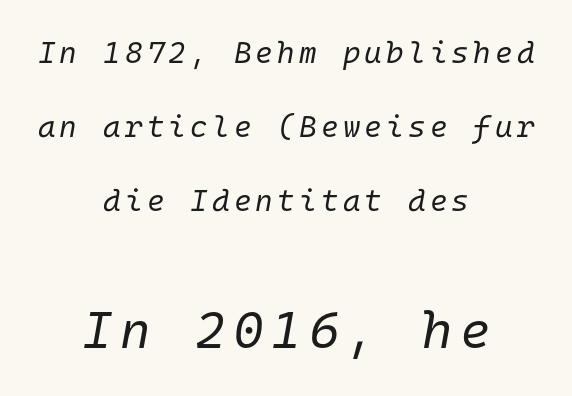
The image shows 52 px regular-weight type, italic (leaning right), monospaced; set centered, loose line spacing (2.47x), not underlined; the second (bottom) block is 1.73x larger; low stroke contrast and a medium x-height.
